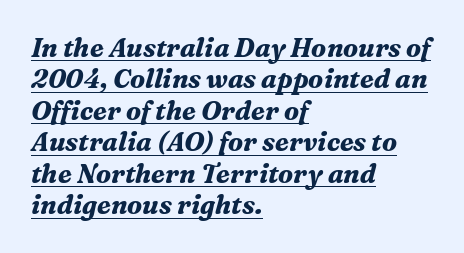
Q: Is the text bold? A: Yes.
Q: Is the text italic (slanted)? A: Yes, it leans right by about 16 degrees.
Q: Is the text underlined? A: Yes.
Q: How is the paragraph aligned? A: Left-aligned.
Q: Is the spacing between letters normal or unusually wide? A: Normal.
